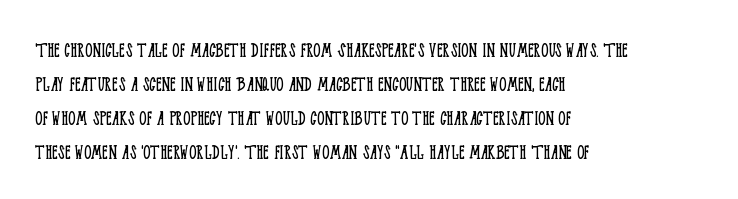
The image shows 22 px text type, upright; set left-aligned, normal line spacing (1.54x), normal letter spacing, not underlined.
